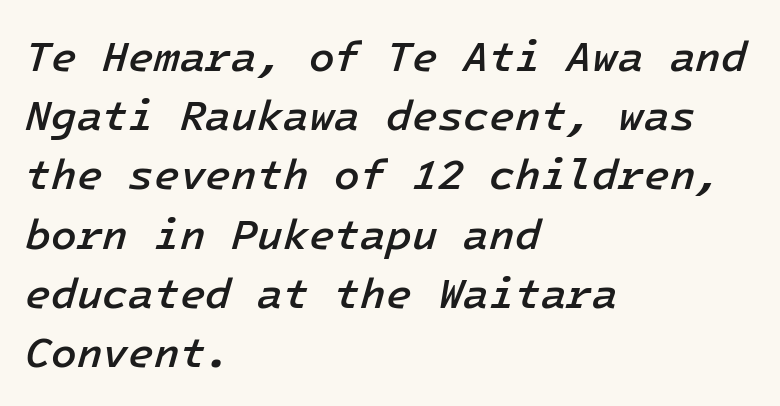
Q: Is the text bold? A: Semi-bold.
Q: Is the text italic (slanted)? A: Yes, it leans right by about 16 degrees.
Q: Is the text underlined? A: No.
Q: How is the paragraph aligned? A: Left-aligned.
Q: Is the spacing between letters normal or unusually wide? A: Normal.
Q: Is the spacing between lines tight, normal or loose? A: Normal.
Q: Width (condensed, normal, or wide)? A: Normal.
Q: Stroke contrast? A: Low.
Q: x-height? A: Medium.
